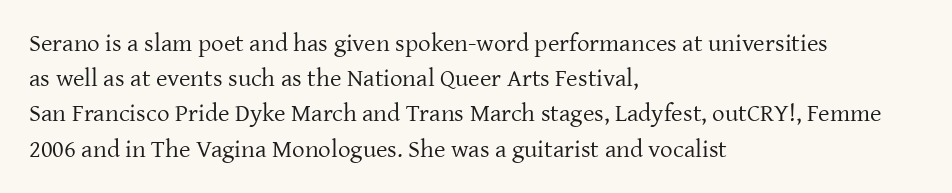
The image shows 25 px text type, upright; set left-aligned, normal line spacing (1.41x), normal letter spacing, not underlined.
